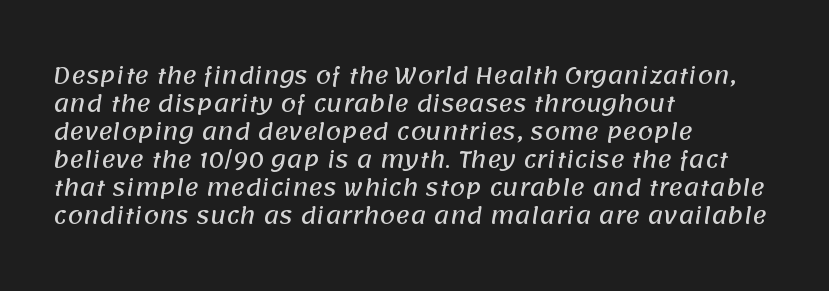
Q: Is the text underlined? A: No.
Q: How is the paragraph aligned? A: Left-aligned.
Q: Is the spacing between letters normal or unusually wide? A: Normal.
Q: Is the spacing between lines tight, normal or loose? A: Normal.
